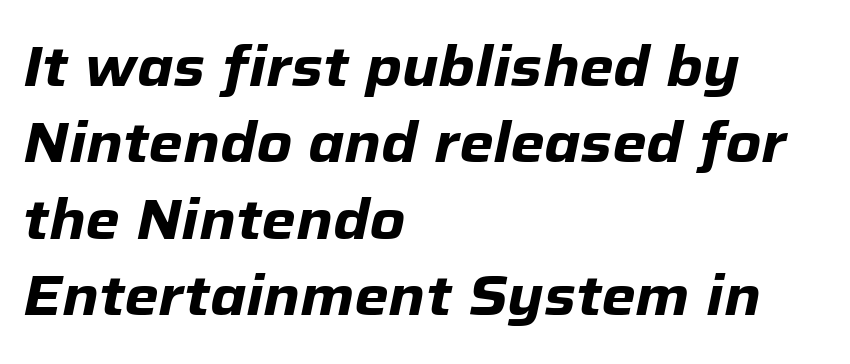
The image shows 55 px heavy type, italic (leaning right); set left-aligned, normal line spacing (1.39x), normal letter spacing, not underlined; low stroke contrast and a medium x-height.
